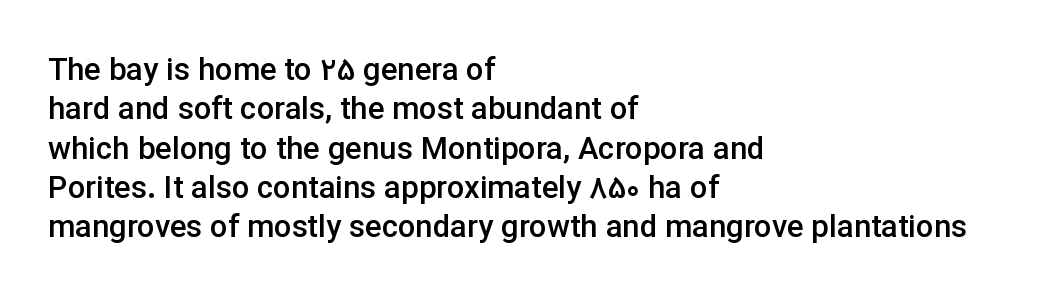
Q: Is the text bold? A: Semi-bold.
Q: Is the text italic (slanted)? A: No, it is upright.
Q: Is the typeface a serif or a sans-serif typeface? A: Sans-serif.
Q: Is the text underlined? A: No.
Q: How is the paragraph aligned? A: Left-aligned.
Q: Is the spacing between letters normal or unusually wide? A: Normal.
Q: Is the spacing between lines tight, normal or loose? A: Normal.
Q: Width (condensed, normal, or wide)? A: Normal.
Q: Stroke contrast? A: Low.
Q: x-height? A: Medium.
Q: Monospaced? A: No.
